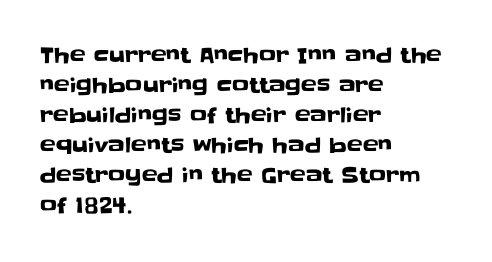
The gaps between neighbouring characters are ordinary and unremarkable. This rendering uses left alignment, leaving the right contour irregular. Horizontal bands of white between lines are of average thickness. The strip under each line holds only bare page. It's the straight-up-and-down kind of type.
